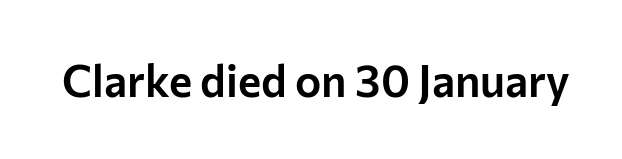
This rendering employs a face without finishing strokes, i.e., a sans-serif. The passage shown is typed in a proportional face where columns would drift. The gaps between neighbouring characters are ordinary and unremarkable. Do the letters lean? They stand straight. This rendering features lettering with no underline.
